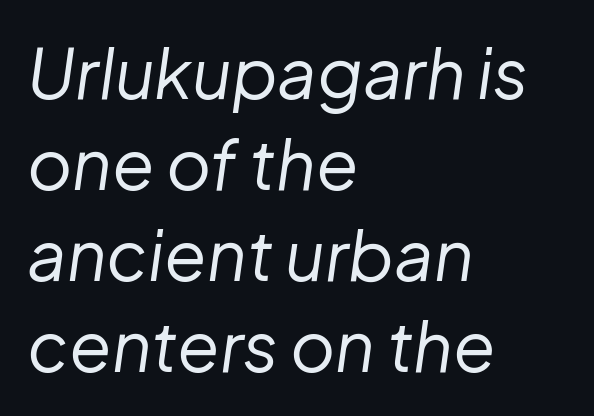
{"italic": "yes", "lean": "right", "slant_degrees": 8, "bold": "no", "weight": "regular", "width": "normal", "stroke_contrast": "low", "x_height": "medium", "monospaced": "no", "underline": "no", "align": "left", "line_spacing": "normal", "line_spacing_ratio": 1.32, "letter_spacing": "normal", "letter_spacing_em": 0.0, "glyph_px": 69}
